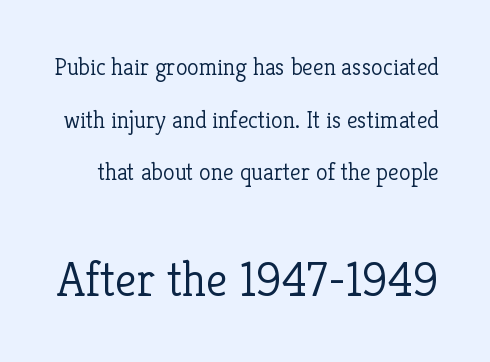
Q: Is the text bold? A: No.
Q: Is the text italic (slanted)? A: No, it is upright.
Q: Is the typeface a serif or a sans-serif typeface? A: Serif.
Q: Is the text underlined? A: No.
Q: Is the spacing between letters normal or unusually wide? A: Normal.
Q: Is the spacing between lines tight, normal or loose? A: Loose.
Q: Which block of text is set in a larger size, the first (top) or the second (bottom)? A: The second (bottom) one.
Q: Width (condensed, normal, or wide)? A: Normal.
Q: Stroke contrast? A: Low.
Q: x-height? A: Medium.
Q: Monospaced? A: No.
